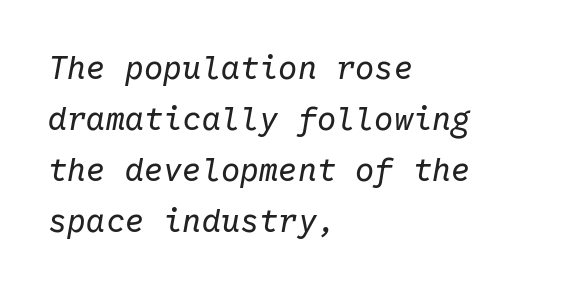
Short and long lines alike share a common starting point at left. Characters are canted at an angle relative to the baseline's perpendicular. This rendering features lettering with no underline. The face looks like a standard text weight, possibly lighter. A normal amount of white space separates one row of letters from the next.
